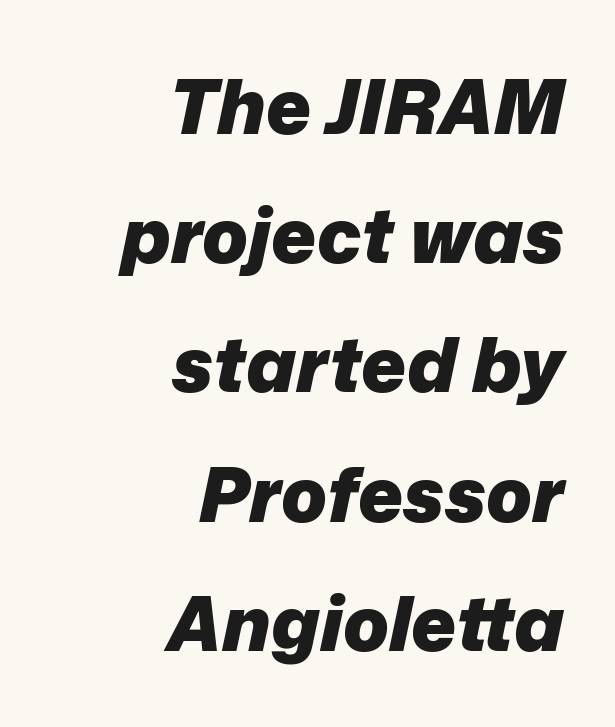
Students, note that the glyphs here touch the page at normal intervals. A typesetter would call this proportional, since set widths differ per character. The foot of each line stays bare and open. Honestly, the row spacing looks completely unremarkable. Typographic density is high because the face is bold. The passage is arranged like a letterhead date or caption credit — flush right.
